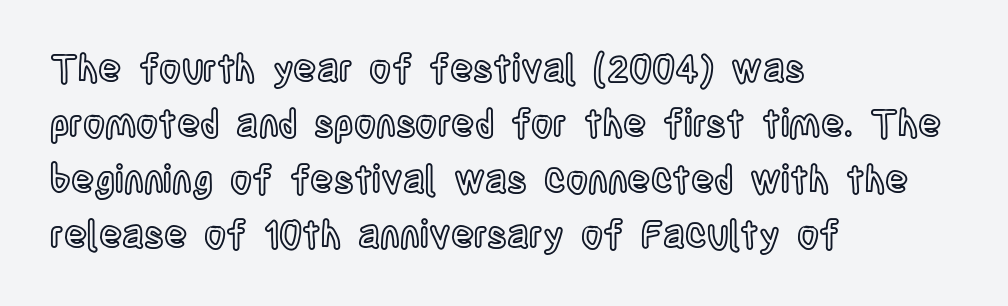
{"italic": "no", "width": "condensed", "x_height": "large", "monospaced": "no", "underline": "no", "align": "left", "line_spacing": "normal", "line_spacing_ratio": 1.46, "letter_spacing": "normal", "letter_spacing_em": 0.0, "glyph_px": 38}
